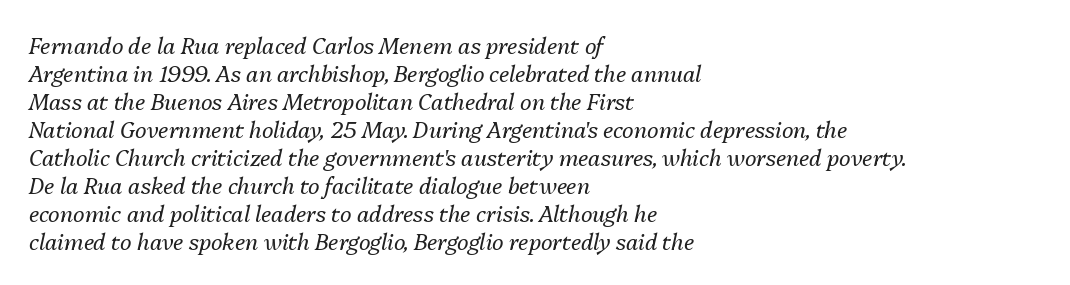
The image shows 22 px text type, italic (leaning right); set left-aligned, normal line spacing (1.27x), normal letter spacing, not underlined.
